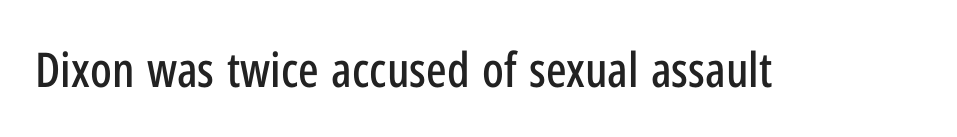
Q: Is the text italic (slanted)? A: No, it is upright.
Q: Is the typeface a serif or a sans-serif typeface? A: Sans-serif.
Q: Is the text underlined? A: No.
Q: Is the spacing between letters normal or unusually wide? A: Normal.
Q: Width (condensed, normal, or wide)? A: Condensed.
Q: Stroke contrast? A: Low.
Q: x-height? A: Medium.
Q: Monospaced? A: No.
